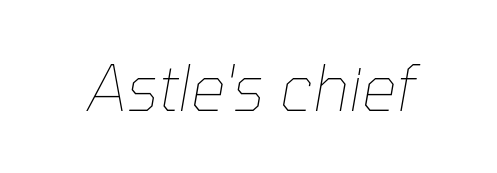
{"italic": "yes", "lean": "right", "slant_degrees": 10, "bold": "no", "weight": "thin", "width": "normal", "stroke_contrast": "low", "x_height": "medium", "monospaced": "no", "underline": "no", "letter_spacing": "normal", "letter_spacing_em": 0.0, "glyph_px": 62}
